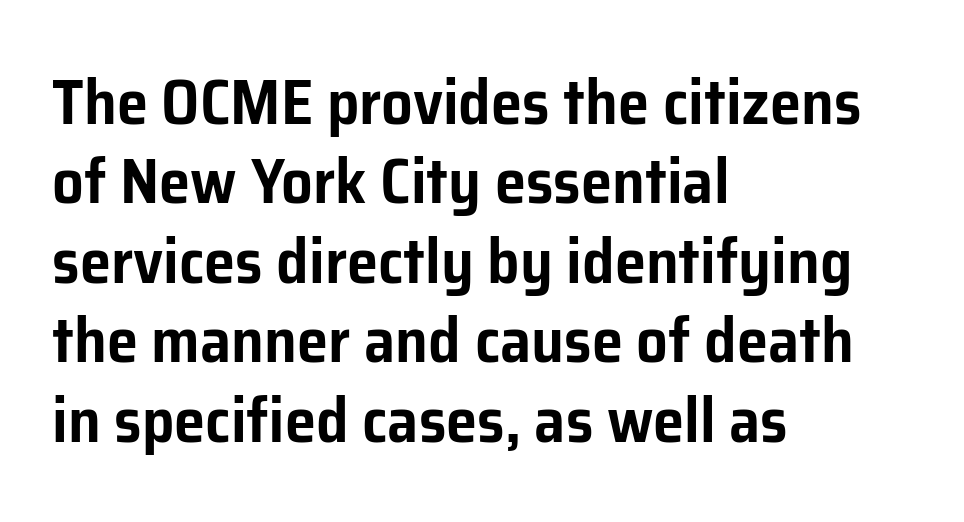
{"serif": "no", "italic": "no", "width": "normal", "stroke_contrast": "low", "x_height": "medium", "monospaced": "no", "underline": "no", "align": "left", "line_spacing": "normal", "line_spacing_ratio": 1.26, "letter_spacing": "normal", "letter_spacing_em": 0.0, "glyph_px": 63}
